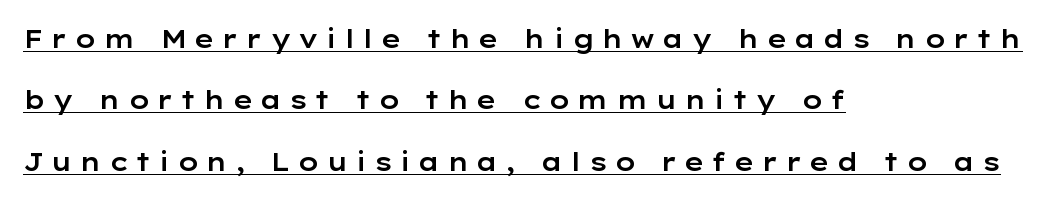
Notice the wide empty band between every row — that's loose leading. Posture: vertical. Where is the straight margin? On the left. The passage shown has open, widely tracked lettering throughout. These characters rest on top of a visible drawn line.
